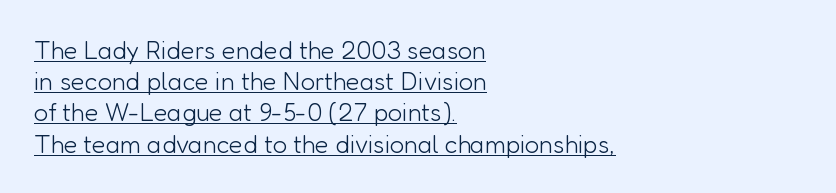
This sample carries an underscore along the baseline area. Teacher's note: observe the even left margin — that is flush-left alignment. The rows are spaced the way most documents space them. Every stem runs plumb, perpendicular to the baseline. Honestly, the letter spacing is just normal — you wouldn't notice it.
